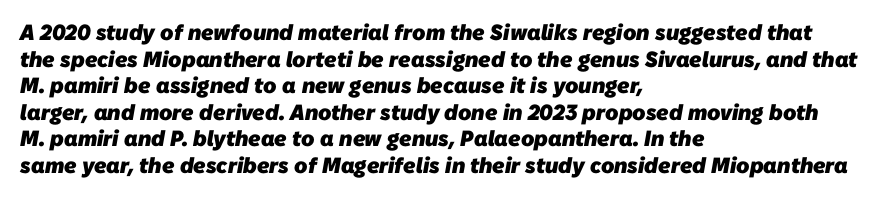
The image shows 22 px bold type; set left-aligned, line spacing 1.21x, normal letter spacing, not underlined.
